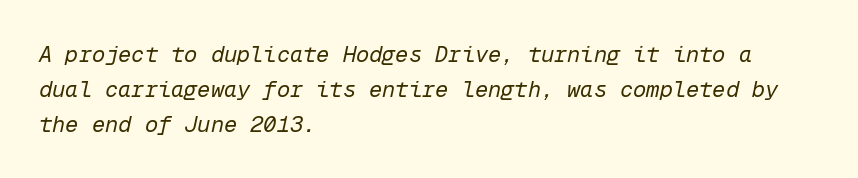
Q: Is the text bold? A: No.
Q: Is the text italic (slanted)? A: Yes, it leans right by about 12 degrees.
Q: Is the text underlined? A: No.
Q: How is the paragraph aligned? A: Left-aligned.
Q: Is the spacing between letters normal or unusually wide? A: Normal.
Q: Is the spacing between lines tight, normal or loose? A: Normal.
